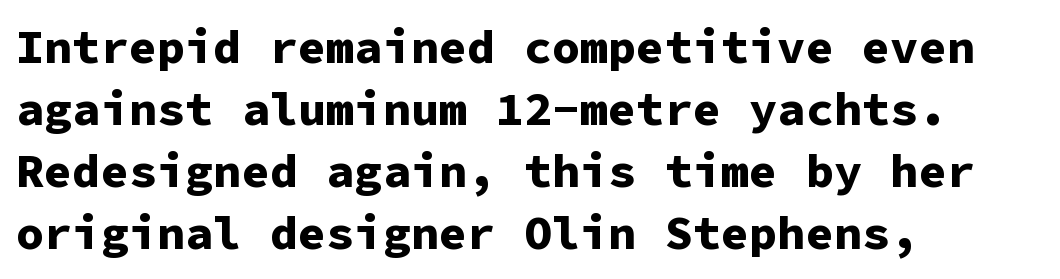
The lines in this sample share a left origin and differ only in where they stop. The glyphs have the mass of a bold cut. The zone under the glyphs is completely vacant. What kind of face is this? One without serifs — a sans.
